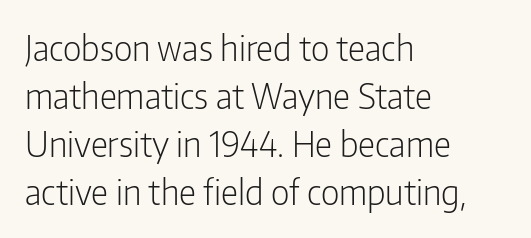
Q: Is the text bold? A: No.
Q: Is the text italic (slanted)? A: No, it is upright.
Q: Is the typeface a serif or a sans-serif typeface? A: Sans-serif.
Q: Is the text underlined? A: No.
Q: How is the paragraph aligned? A: Left-aligned.
Q: Is the spacing between letters normal or unusually wide? A: Normal.
Q: Is the spacing between lines tight, normal or loose? A: Normal.
Q: Width (condensed, normal, or wide)? A: Condensed.
Q: Stroke contrast? A: Low.
Q: x-height? A: Medium.
Q: Monospaced? A: No.
